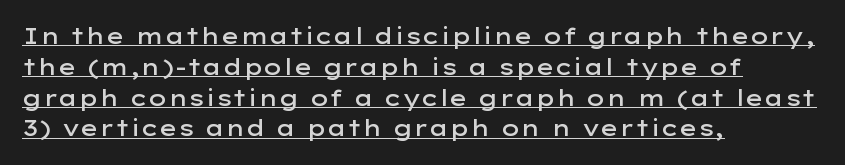
{"italic": "no", "bold": "semi", "underline": "yes", "align": "left", "line_spacing": "normal", "line_spacing_ratio": 1.4, "letter_spacing": "normal", "letter_spacing_em": 0.0, "glyph_px": 22}
